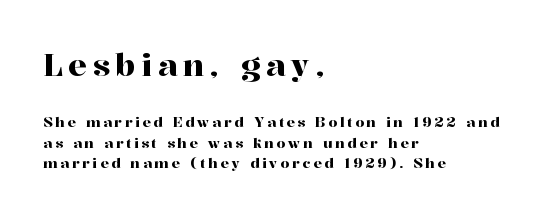
Which chunk is bigger? The first one — the top block dwarfs the bottom. Every character sits straight up, as roman type does. Do the characters align in a grid? No, the font is proportional. The passage is arranged the way most books set body copy — flush left. A serif font was chosen for this passage. Honestly, the row spacing looks completely unremarkable.
